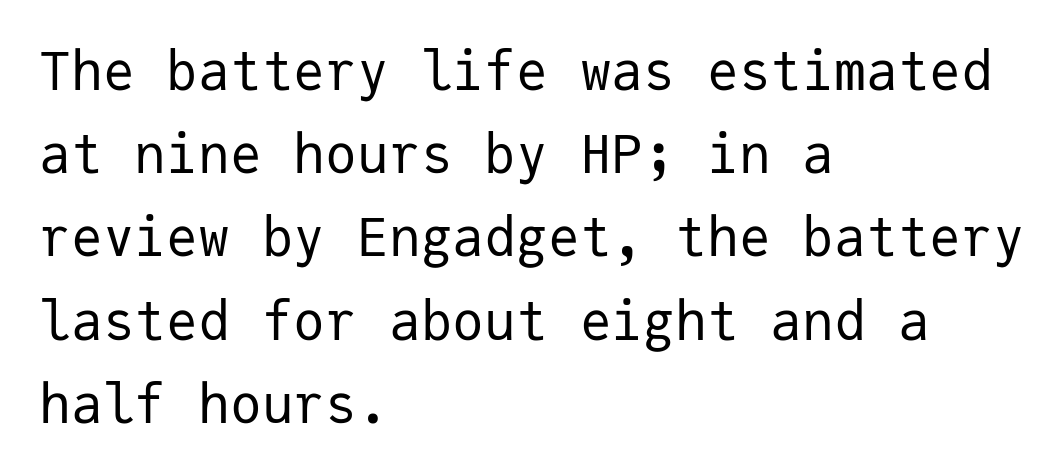
You could count columns in this text — the font is strictly monospaced. Underlining? Definitely not there. Vertical strokes here are truly vertical. Each line starts at the same left margin while the right side varies.
